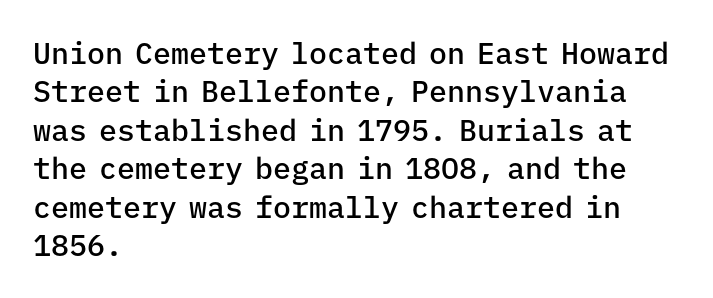
Q: Is the text bold? A: Semi-bold.
Q: Is the text italic (slanted)? A: No, it is upright.
Q: Is the typeface a serif or a sans-serif typeface? A: Sans-serif.
Q: Is the text underlined? A: No.
Q: How is the paragraph aligned? A: Left-aligned.
Q: Is the spacing between letters normal or unusually wide? A: Normal.
Q: Is the spacing between lines tight, normal or loose? A: Normal.
Q: Width (condensed, normal, or wide)? A: Normal.
Q: Stroke contrast? A: Low.
Q: x-height? A: Medium.
Q: Monospaced? A: Yes.
